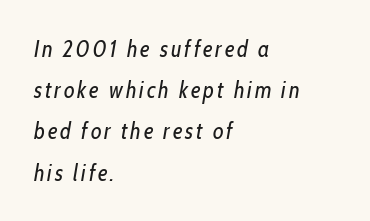
The image shows 23 px text type, italic (leaning right); set left-aligned, line spacing 1.79x, not underlined.
